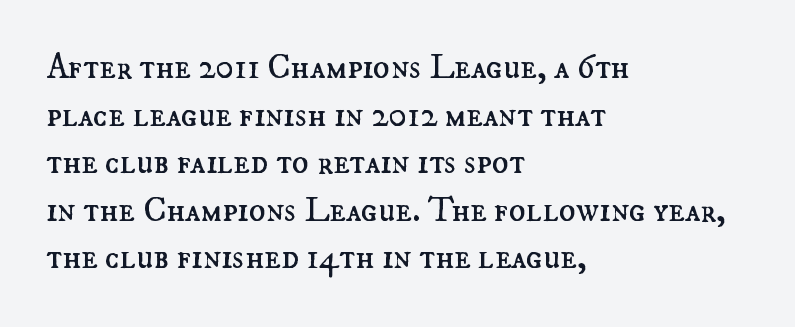
{"italic": "no", "bold": "no", "weight": "regular", "width": "normal", "stroke_contrast": "medium", "x_height": "small", "monospaced": "no", "underline": "no", "align": "left", "line_spacing": "normal", "line_spacing_ratio": 1.36, "letter_spacing": "normal", "letter_spacing_em": 0.0, "glyph_px": 35}
